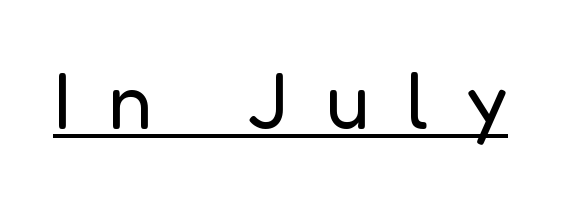
These lines are rendered in a variable-pitch font. Characters follow at a spacing far wider than the type designer built in. Serif or sans? Sans — the stroke terminals are bare. Style check: upright. A rule runs beneath these lines of type.
